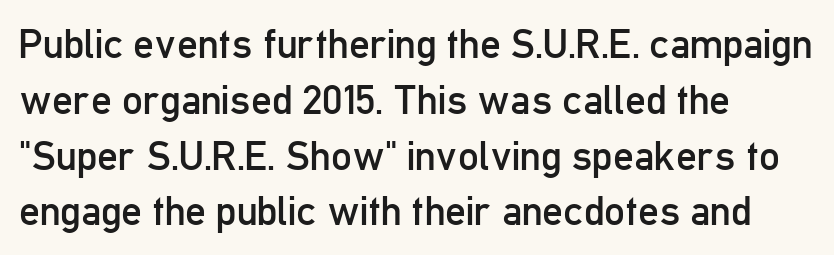
Which margin do the lines hug? The left one — the right edge is uneven. Classification — sans serif. Nothing unusual about the tracking: characters are spaced as the font intends. The rendering uses a moderate line-height, typical for paragraphs. You could not count columns in this text — the font is proportionally spaced. Anything drawn beneath the words? Only blank space.
